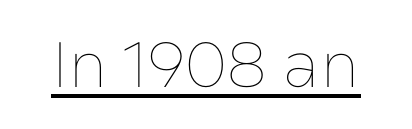
Q: Is the text bold? A: No.
Q: Is the text italic (slanted)? A: No, it is upright.
Q: Is the text underlined? A: Yes.
Q: Is the spacing between letters normal or unusually wide? A: Normal.
Q: Width (condensed, normal, or wide)? A: Normal.
Q: Stroke contrast? A: Low.
Q: x-height? A: Medium.
Q: Monospaced? A: No.
